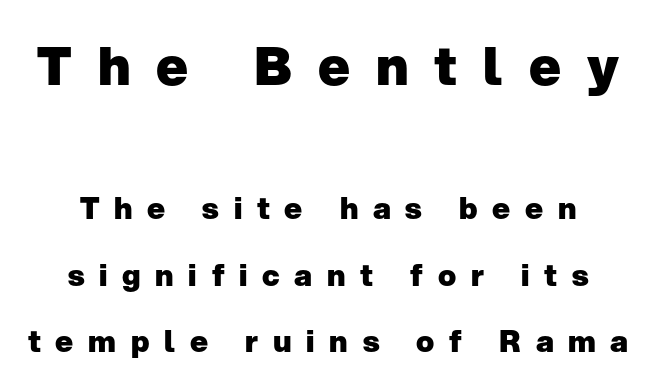
Q: Is the text bold? A: Yes.
Q: Is the text italic (slanted)? A: No, it is upright.
Q: Is the typeface a serif or a sans-serif typeface? A: Sans-serif.
Q: Is the text underlined? A: No.
Q: Is the spacing between letters normal or unusually wide? A: Unusually wide.
Q: Is the spacing between lines tight, normal or loose? A: Loose.
Q: Which block of text is set in a larger size, the first (top) or the second (bottom)? A: The first (top) one.
Q: Width (condensed, normal, or wide)? A: Normal.
Q: Stroke contrast? A: Low.
Q: x-height? A: Medium.
Q: Monospaced? A: No.
